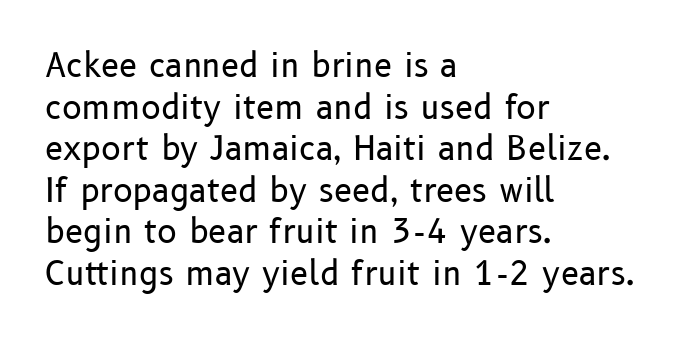
The image shows 33 px regular-weight sans-serif type, upright; set left-aligned, normal line spacing (1.26x), normal letter spacing, not underlined; low stroke contrast and a medium x-height.
